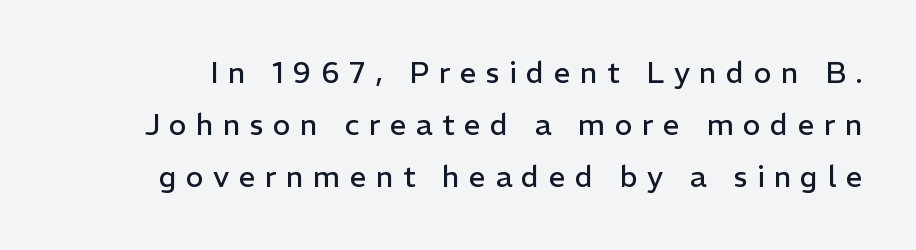
Q: Is the text bold? A: No.
Q: Is the text italic (slanted)? A: No, it is upright.
Q: Is the typeface a serif or a sans-serif typeface? A: Sans-serif.
Q: Is the text underlined? A: No.
Q: Is the spacing between letters normal or unusually wide? A: Unusually wide.
Q: Width (condensed, normal, or wide)? A: Normal.
Q: Stroke contrast? A: Low.
Q: x-height? A: Medium.
Q: Monospaced? A: No.
